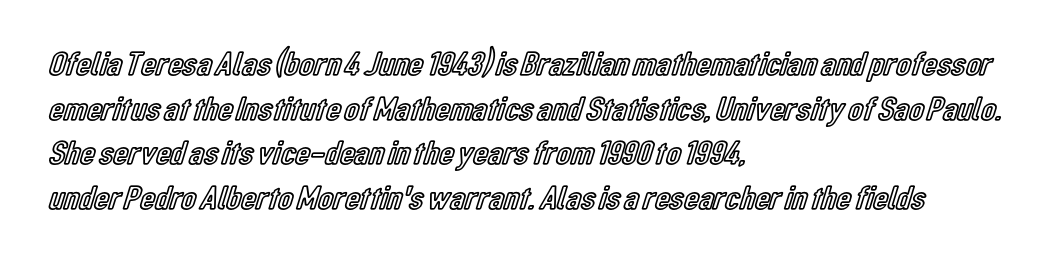
Q: Is the text italic (slanted)? A: Yes.
Q: Is the text underlined? A: No.
Q: How is the paragraph aligned? A: Left-aligned.
Q: Is the spacing between letters normal or unusually wide? A: Normal.
Q: Is the spacing between lines tight, normal or loose? A: Normal.
Q: Width (condensed, normal, or wide)? A: Condensed.
Q: x-height? A: Medium.
Q: Monospaced? A: No.
